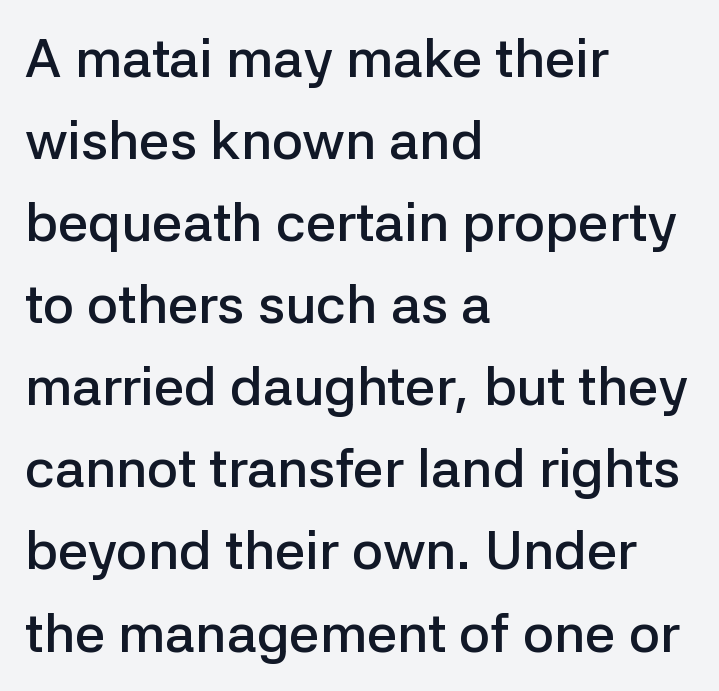
Letterform terminals end flat and unadorned throughout the passage. Looks like regular typesetting: each glyph gets only the width it needs. Compared with an ordinary text face, these strokes are moderately heavier — a semibold. Notice how descenders clear the ascenders below comfortably — that's standard leading. The typesetter chose a ragged-right arrangement here.
